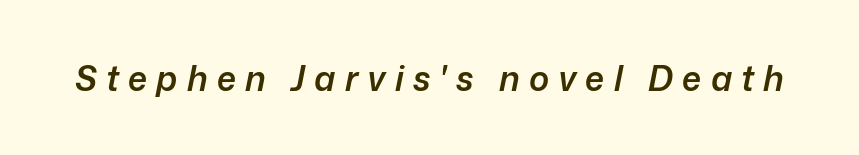
The image shows 34 px semibold type, italic (leaning right); set unusually wide letter spacing (+0.27 em), not underlined; low stroke contrast and a medium x-height.
